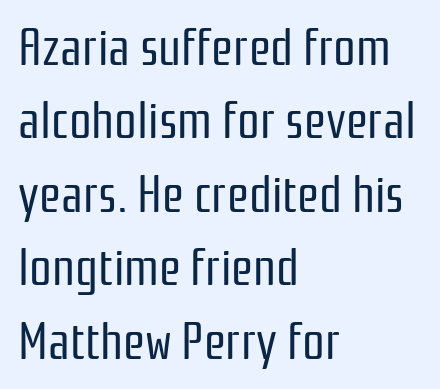
The image shows 50 px regular-weight, condensed sans-serif type, upright; set left-aligned, normal line spacing (1.47x), normal letter spacing, not underlined; low stroke contrast and a medium x-height.
